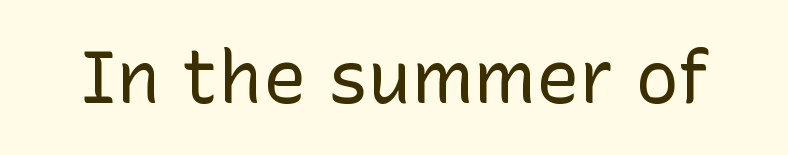
{"serif": "no", "italic": "no", "bold": "no", "weight": "regular", "width": "normal", "stroke_contrast": "low", "x_height": "medium", "monospaced": "no", "underline": "no", "letter_spacing": "normal", "letter_spacing_em": 0.0, "glyph_px": 73}
